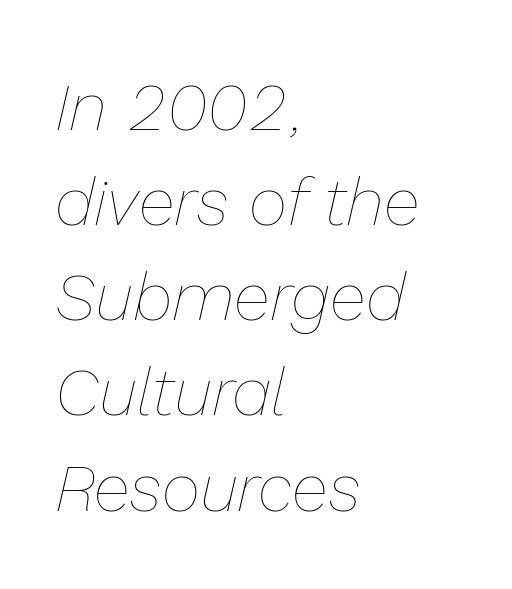
The image shows 67 px thin type, italic (leaning right); set left-aligned, normal line spacing (1.42x), normal letter spacing, not underlined; low stroke contrast and a medium x-height.
